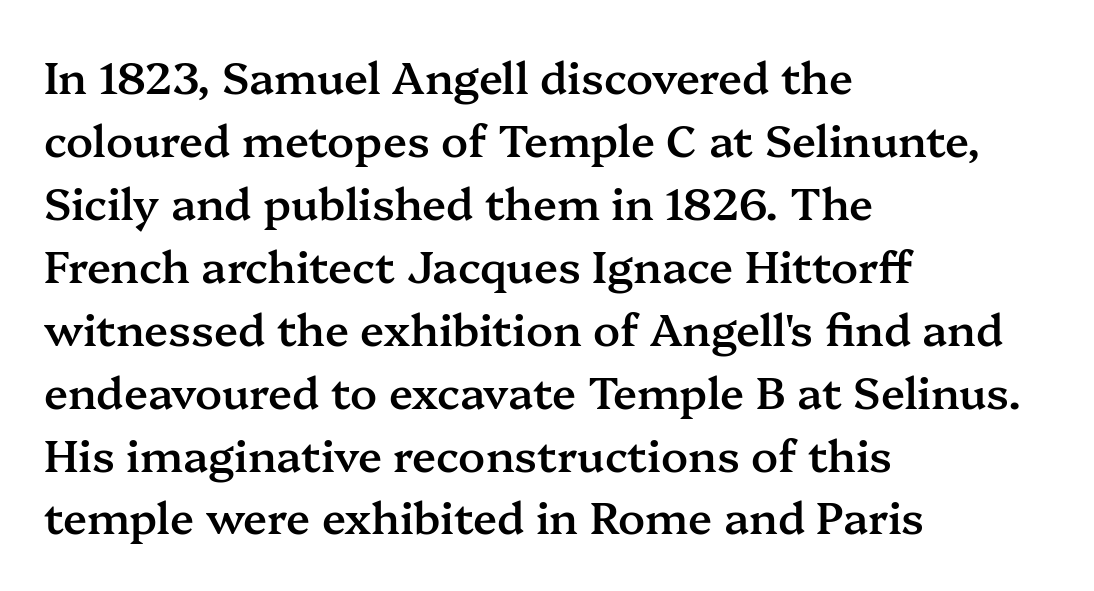
The image shows 44 px semibold serif type, upright; set left-aligned, normal line spacing (1.43x), normal letter spacing, not underlined; medium stroke contrast and a medium x-height.
